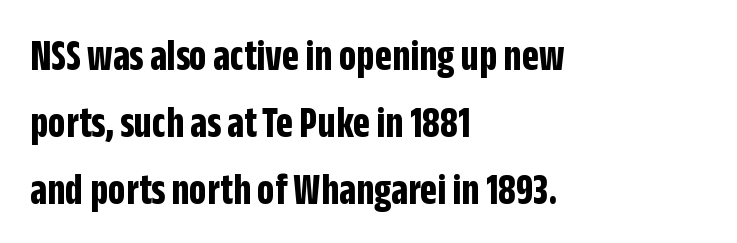
Q: Is the text bold? A: Yes.
Q: Is the text italic (slanted)? A: No, it is upright.
Q: Is the typeface a serif or a sans-serif typeface? A: Sans-serif.
Q: Is the text underlined? A: No.
Q: How is the paragraph aligned? A: Left-aligned.
Q: Is the spacing between letters normal or unusually wide? A: Normal.
Q: Is the spacing between lines tight, normal or loose? A: Normal.
Q: Width (condensed, normal, or wide)? A: Condensed.
Q: Stroke contrast? A: Low.
Q: x-height? A: Large.
Q: Monospaced? A: No.
